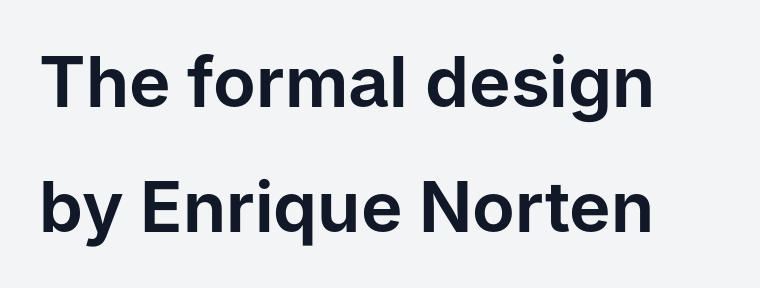
The image shows 70 px sans-serif type, upright; set line spacing 1.78x, normal letter spacing, not underlined; low stroke contrast and a medium x-height.
